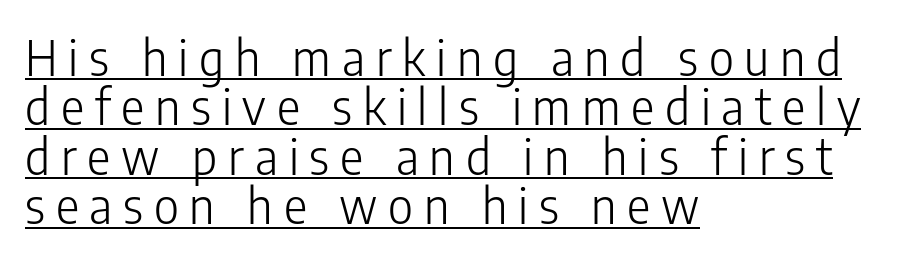
{"serif": "no", "italic": "no", "bold": "no", "weight": "light", "width": "condensed", "stroke_contrast": "low", "x_height": "medium", "monospaced": "no", "underline": "yes", "align": "left", "line_spacing": "tight", "line_spacing_ratio": 1.01, "letter_spacing": "wide", "letter_spacing_em": 0.22, "glyph_px": 49}
